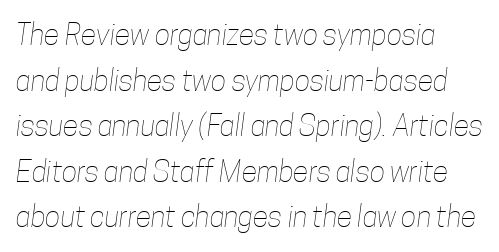
Q: Is the text bold? A: No.
Q: Is the text underlined? A: No.
Q: How is the paragraph aligned? A: Left-aligned.
Q: Is the spacing between letters normal or unusually wide? A: Normal.
Q: Is the spacing between lines tight, normal or loose? A: Normal.
Q: Width (condensed, normal, or wide)? A: Condensed.
Q: Stroke contrast? A: Low.
Q: x-height? A: Medium.
Q: Monospaced? A: No.
